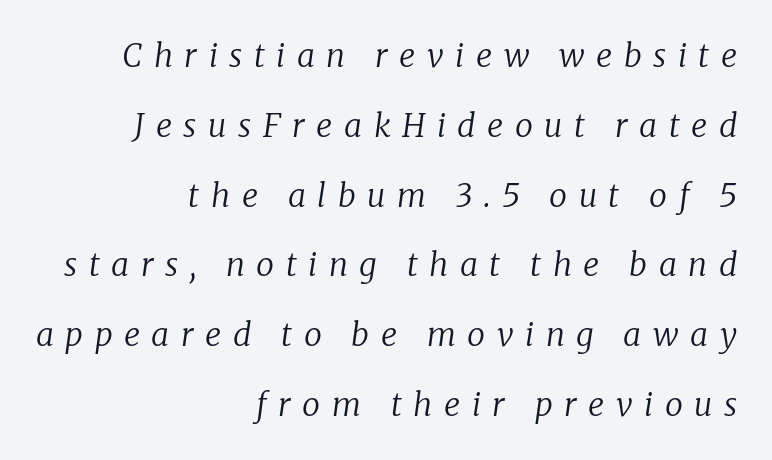
{"serif": "yes", "italic": "yes", "lean": "right", "slant_degrees": 8, "bold": "no", "weight": "regular", "width": "normal", "stroke_contrast": "low", "x_height": "medium", "monospaced": "no", "underline": "no", "align": "right", "line_spacing": "loose", "line_spacing_ratio": 2.18, "letter_spacing": "wide", "letter_spacing_em": 0.36, "glyph_px": 32}
